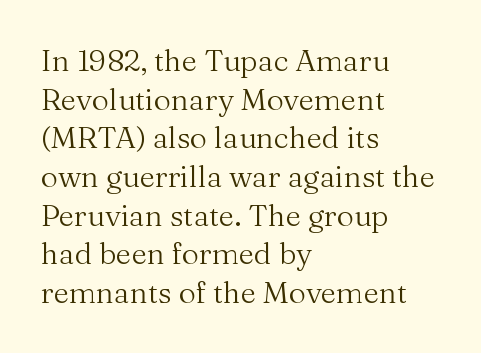
The image shows 30 px regular-weight serif type, upright; set left-aligned, normal line spacing (1.29x), normal letter spacing, not underlined; medium stroke contrast and a medium x-height.
